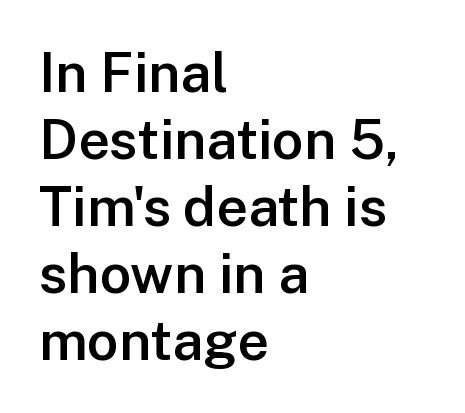
Honestly, the letter spacing is just normal — you wouldn't notice it. Vertical strokes here are truly vertical. On the weight axis this lands at semibold, roughly 600. Looks like regular typesetting: each glyph gets only the width it needs. Beneath every word, the page is bare. What kind of face is this? One without serifs — a sans.
